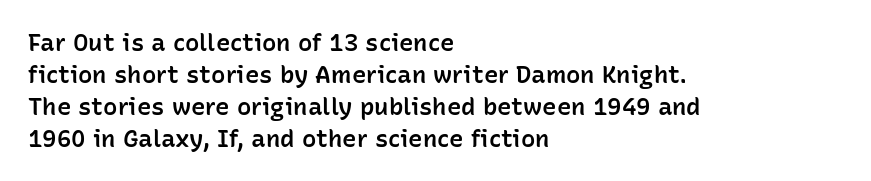
The foot of each line stays bare and open. Weight check: semibold — heavier than regular, not quite bold. Summary of vertical rhythm: regular, with standard interline spacing. Alignment: flush left.
